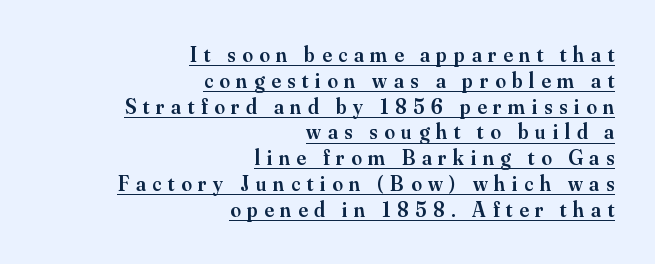
Q: Is the text bold? A: Semi-bold.
Q: Is the text italic (slanted)? A: No, it is upright.
Q: Is the text underlined? A: Yes.
Q: How is the paragraph aligned? A: Right-aligned.
Q: Is the spacing between letters normal or unusually wide? A: Unusually wide.
